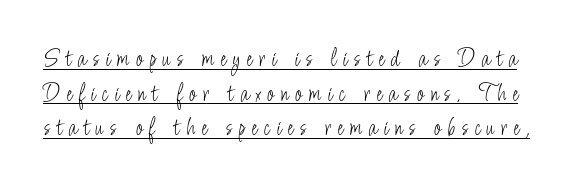
Q: Is the text bold? A: No.
Q: Is the text italic (slanted)? A: Yes.
Q: Is the text underlined? A: Yes.
Q: Is the spacing between letters normal or unusually wide? A: Unusually wide.
Q: Is the spacing between lines tight, normal or loose? A: Normal.
